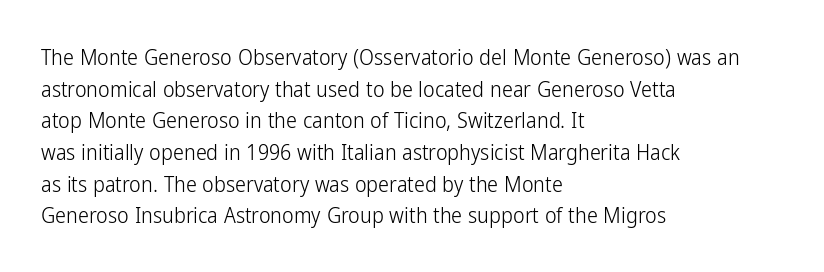
Ordinary non-slanted type is in use. Whoever set this chose a conventional vertical rhythm. Nothing unusual about the tracking: characters are spaced as the font intends. Every row of glyphs begins at an identical x-position on the left.
